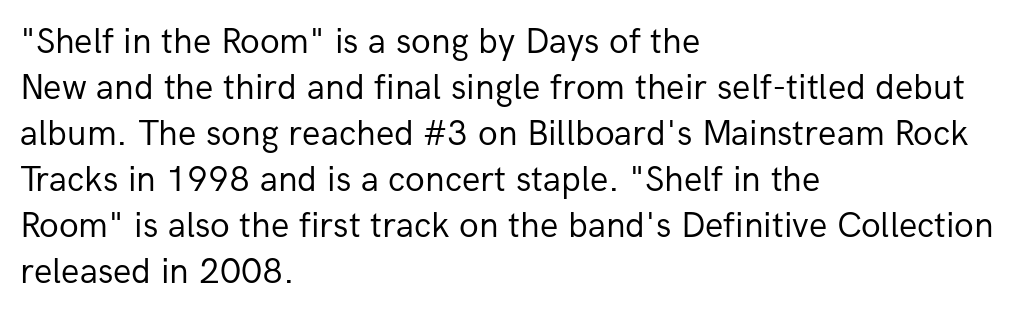
Q: Is the text bold? A: No.
Q: Is the text italic (slanted)? A: No, it is upright.
Q: Is the typeface a serif or a sans-serif typeface? A: Sans-serif.
Q: Is the text underlined? A: No.
Q: How is the paragraph aligned? A: Left-aligned.
Q: Is the spacing between letters normal or unusually wide? A: Normal.
Q: Is the spacing between lines tight, normal or loose? A: Normal.
Q: Width (condensed, normal, or wide)? A: Normal.
Q: Stroke contrast? A: Low.
Q: x-height? A: Medium.
Q: Monospaced? A: No.
